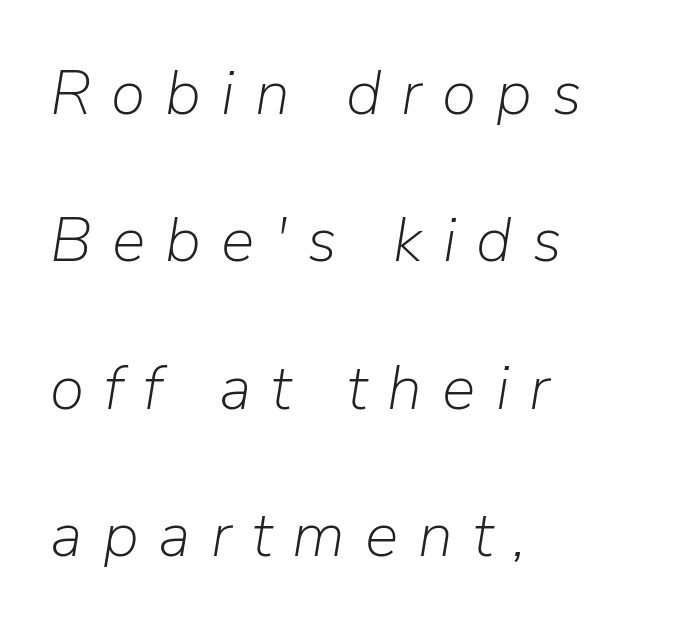
{"italic": "yes", "lean": "right", "slant_degrees": 9, "bold": "no", "weight": "light", "width": "normal", "stroke_contrast": "low", "x_height": "medium", "monospaced": "no", "underline": "no", "align": "left", "line_spacing": "loose", "line_spacing_ratio": 2.34, "letter_spacing": "wide", "letter_spacing_em": 0.32, "glyph_px": 63}
